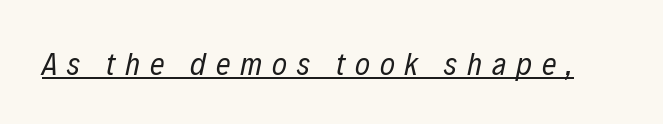
Q: Is the text bold? A: No.
Q: Is the text italic (slanted)? A: Yes, it leans right by about 12 degrees.
Q: Is the text underlined? A: Yes.
Q: Is the spacing between letters normal or unusually wide? A: Unusually wide.
Q: Width (condensed, normal, or wide)? A: Condensed.
Q: Stroke contrast? A: Low.
Q: x-height? A: Medium.
Q: Monospaced? A: No.
